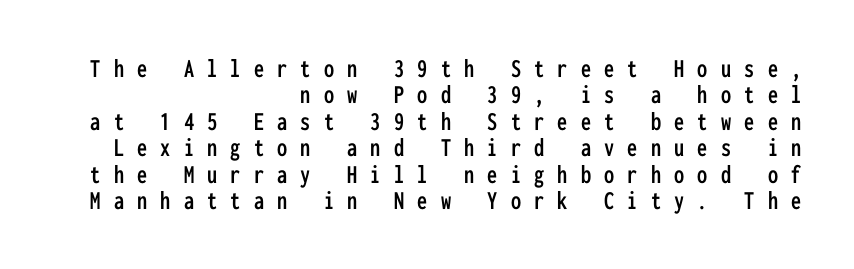
The image shows 27 px text type, upright; set right-aligned, tight line spacing (0.98x), unusually wide letter spacing (+0.49 em), not underlined.
